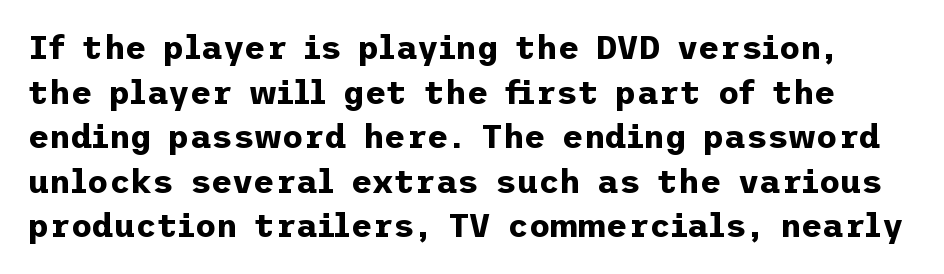
Q: Is the text bold? A: Yes.
Q: Is the text italic (slanted)? A: No, it is upright.
Q: Is the typeface a serif or a sans-serif typeface? A: Sans-serif.
Q: Is the text underlined? A: No.
Q: Is the spacing between letters normal or unusually wide? A: Normal.
Q: Is the spacing between lines tight, normal or loose? A: Normal.
Q: Width (condensed, normal, or wide)? A: Normal.
Q: Stroke contrast? A: Low.
Q: x-height? A: Medium.
